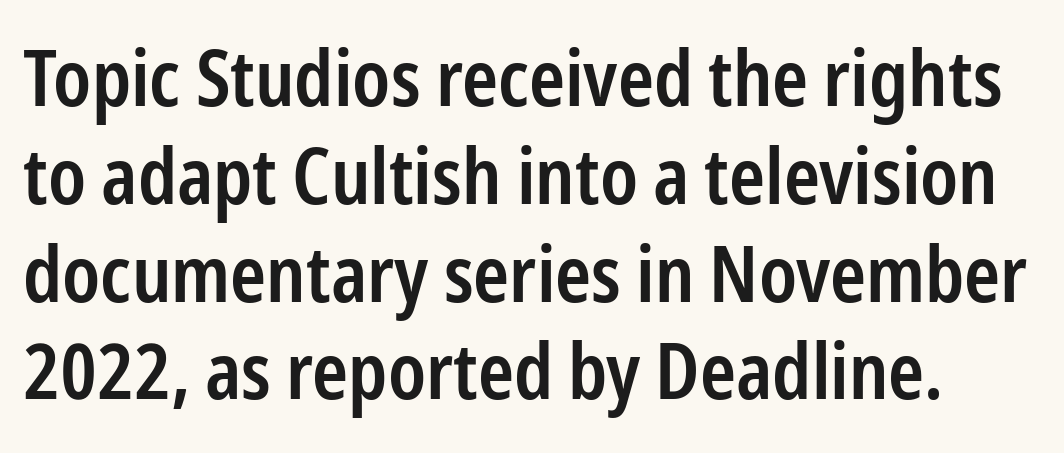
Spacing verdict: proportional, widths tailored to each character. Ordinary non-slanted type is in use. Between one letter and the next there's only the usual sliver of space. Nobody drew a line under any word here.
